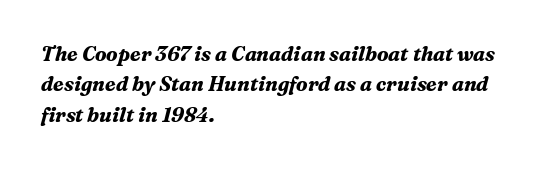
Q: Is the text bold? A: Yes.
Q: Is the text italic (slanted)? A: Yes, it leans right by about 16 degrees.
Q: Is the text underlined? A: No.
Q: How is the paragraph aligned? A: Left-aligned.
Q: Is the spacing between letters normal or unusually wide? A: Normal.
Q: Is the spacing between lines tight, normal or loose? A: Normal.
